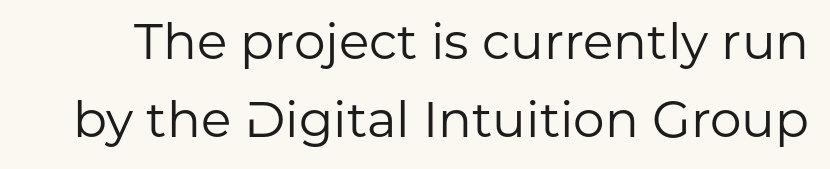
The image shows 50 px regular-weight sans-serif type, upright; set normal line spacing (1.57x), normal letter spacing, not underlined; low stroke contrast and a medium x-height.
